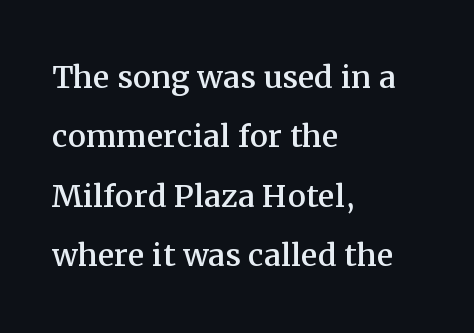
The image shows 41 px serif type, upright; set left-aligned, normal line spacing (1.45x), normal letter spacing, not underlined; medium stroke contrast and a medium x-height.
